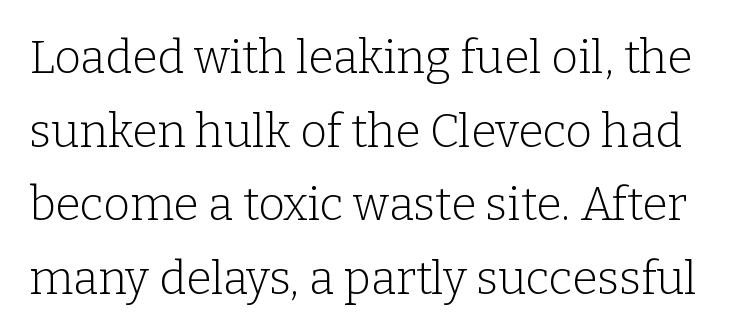
{"serif": "yes", "italic": "no", "bold": "no", "weight": "light", "width": "normal", "stroke_contrast": "low", "x_height": "medium", "monospaced": "no", "underline": "no", "line_spacing": "normal", "line_spacing_ratio": 1.6, "letter_spacing": "normal", "letter_spacing_em": 0.0, "glyph_px": 46}
